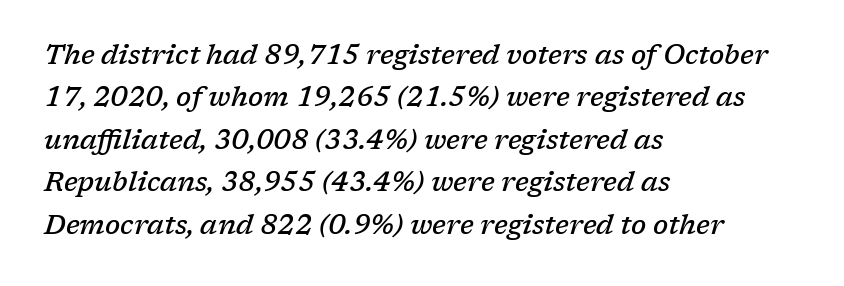
Line beginnings align vertically; line endings do not. Yep, that's italic — everything's leaning. The zone under the glyphs is completely vacant. The block of text has a typical density, with ordinary space between rows. Typesetter's note: demi weight, one step under bold. Each word holds together tightly as a unit, with standard inter-letter gaps.
